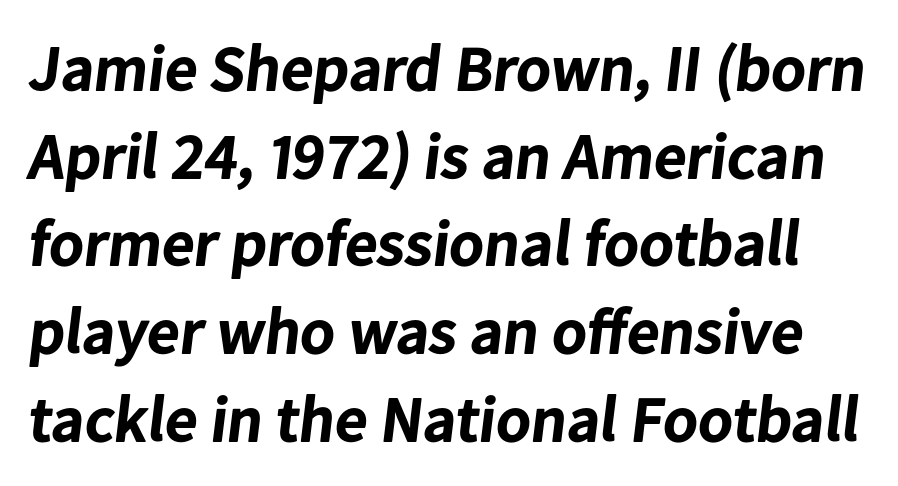
The image shows 64 px bold sans-serif type; set normal line spacing (1.37x), normal letter spacing, not underlined; low stroke contrast and a medium x-height.
